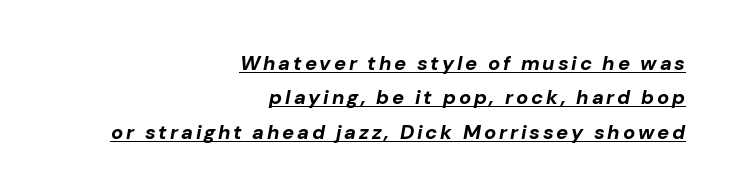
Q: Is the text bold? A: Yes.
Q: Is the text italic (slanted)? A: Yes, it leans right by about 10 degrees.
Q: Is the text underlined? A: Yes.
Q: How is the paragraph aligned? A: Right-aligned.
